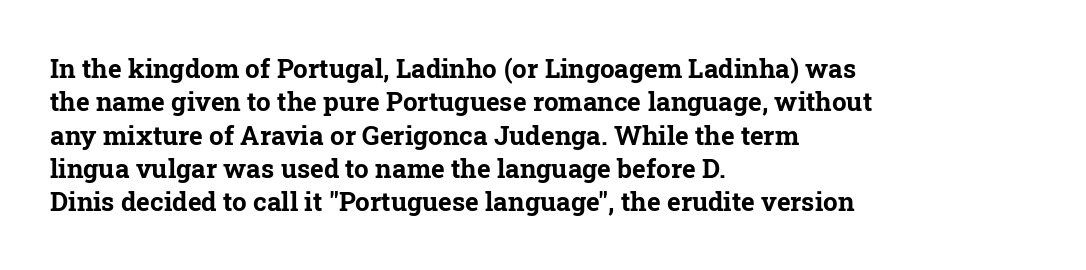
The image shows 26 px bold type, upright; set left-aligned, normal line spacing (1.28x), normal letter spacing, not underlined.
